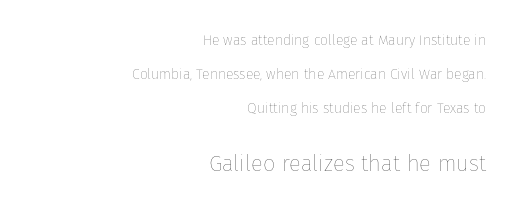
{"italic": "no", "bold": "no", "underline": "no", "align": "right", "line_spacing": "loose", "line_spacing_ratio": 2.42, "letter_spacing": "normal", "letter_spacing_em": 0.0, "larger_block": "second", "size_ratio": 1.57, "glyph_px": 22}
